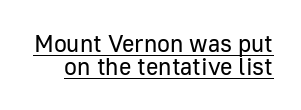
This reads as an unemphasized weight, regular at the heaviest. Each word holds together tightly as a unit, with standard inter-letter gaps. Underlined type. Posture: upright roman.
